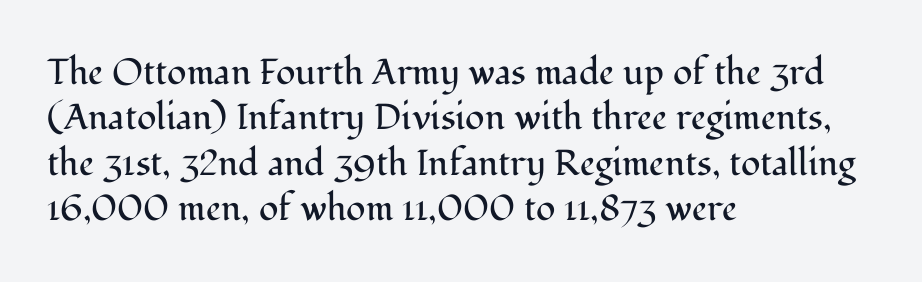
{"serif": "yes", "italic": "no", "bold": "no", "weight": "regular", "width": "normal", "stroke_contrast": "medium", "x_height": "medium", "monospaced": "no", "underline": "no", "align": "left", "line_spacing": "normal", "line_spacing_ratio": 1.26, "letter_spacing": "normal", "letter_spacing_em": 0.0, "glyph_px": 36}
